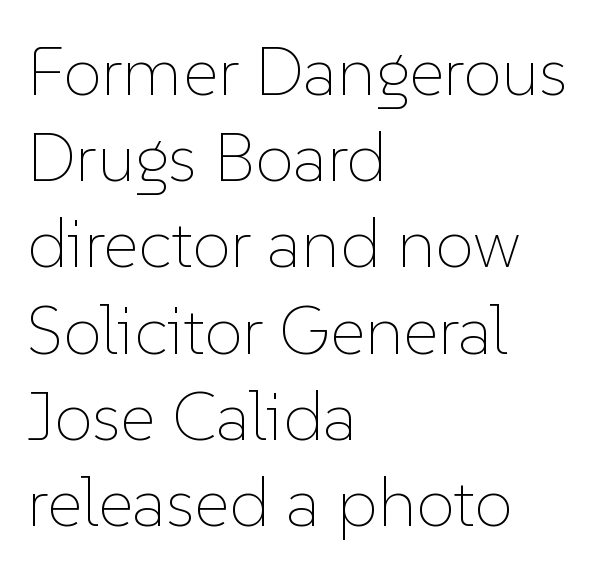
Q: Is the text bold? A: No.
Q: Is the text italic (slanted)? A: No, it is upright.
Q: Is the text underlined? A: No.
Q: How is the paragraph aligned? A: Left-aligned.
Q: Is the spacing between letters normal or unusually wide? A: Normal.
Q: Is the spacing between lines tight, normal or loose? A: Normal.
Q: Width (condensed, normal, or wide)? A: Normal.
Q: Stroke contrast? A: Low.
Q: x-height? A: Medium.
Q: Monospaced? A: No.
